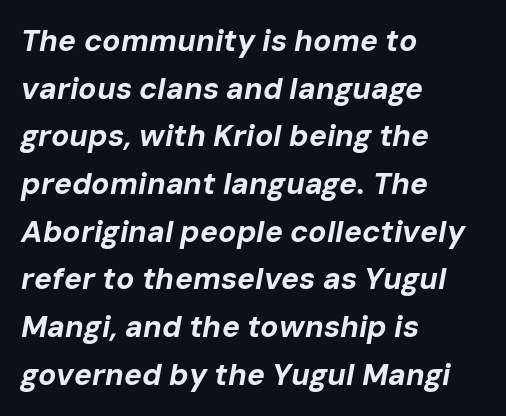
Q: Is the text bold? A: Yes.
Q: Is the text italic (slanted)? A: Yes, it leans right by about 10 degrees.
Q: Is the text underlined? A: No.
Q: How is the paragraph aligned? A: Left-aligned.
Q: Is the spacing between letters normal or unusually wide? A: Normal.
Q: Is the spacing between lines tight, normal or loose? A: Normal.
Q: Width (condensed, normal, or wide)? A: Normal.
Q: Stroke contrast? A: Low.
Q: x-height? A: Medium.
Q: Monospaced? A: No.
